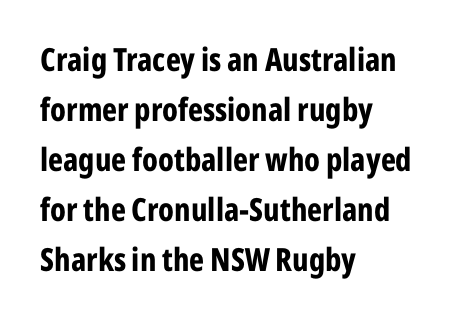
Q: Is the text bold? A: Yes.
Q: Is the text italic (slanted)? A: No, it is upright.
Q: Is the typeface a serif or a sans-serif typeface? A: Sans-serif.
Q: Is the text underlined? A: No.
Q: How is the paragraph aligned? A: Left-aligned.
Q: Is the spacing between letters normal or unusually wide? A: Normal.
Q: Is the spacing between lines tight, normal or loose? A: Normal.
Q: Width (condensed, normal, or wide)? A: Condensed.
Q: Stroke contrast? A: Low.
Q: x-height? A: Medium.
Q: Monospaced? A: No.
